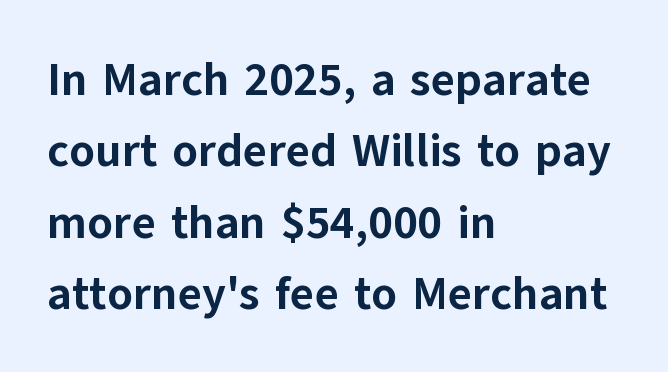
Q: Is the text bold? A: Yes.
Q: Is the text italic (slanted)? A: No, it is upright.
Q: Is the typeface a serif or a sans-serif typeface? A: Sans-serif.
Q: Is the text underlined? A: No.
Q: How is the paragraph aligned? A: Left-aligned.
Q: Is the spacing between letters normal or unusually wide? A: Normal.
Q: Is the spacing between lines tight, normal or loose? A: Normal.
Q: Width (condensed, normal, or wide)? A: Normal.
Q: Stroke contrast? A: Low.
Q: x-height? A: Medium.
Q: Monospaced? A: No.
